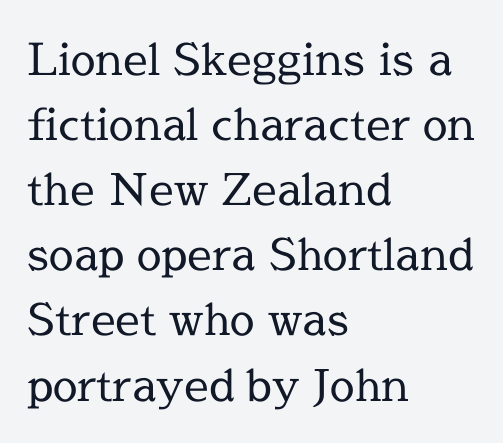
A light-to-regular cut is what we see here. Nobody touched the tracking dial on this one. The lettering stays uniformly vertical, giving the passage a roman look. Classification — serif.
